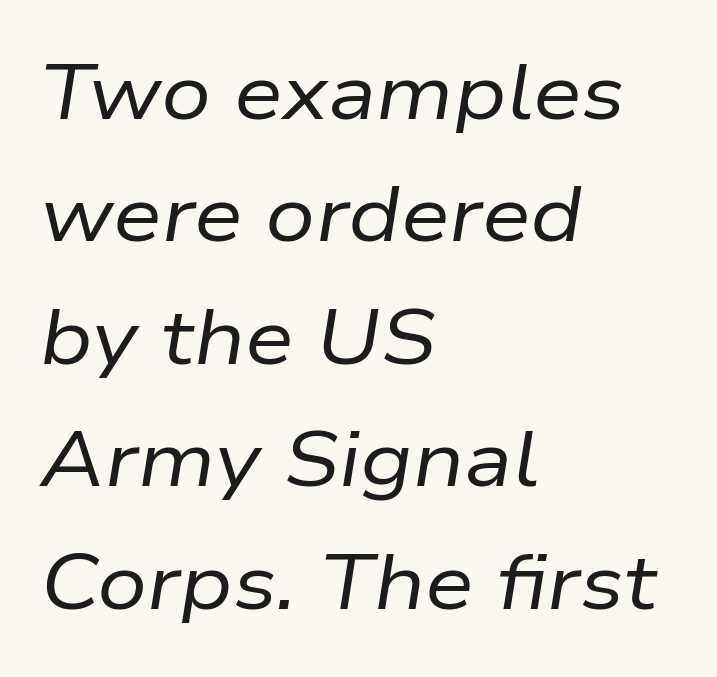
{"italic": "yes", "lean": "right", "slant_degrees": 9, "bold": "no", "weight": "regular", "width": "normal", "stroke_contrast": "low", "x_height": "medium", "monospaced": "no", "underline": "no", "align": "left", "line_spacing": "normal", "line_spacing_ratio": 1.57, "letter_spacing": "normal", "letter_spacing_em": 0.0, "glyph_px": 78}
